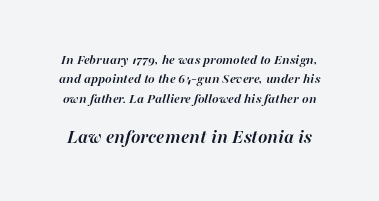
{"italic": "yes", "lean": "right", "slant_degrees": 16, "bold": "yes", "underline": "no", "line_spacing": "normal", "line_spacing_ratio": 1.38, "letter_spacing": "normal", "letter_spacing_em": 0.0, "larger_block": "second", "size_ratio": 1.43, "glyph_px": 20}
